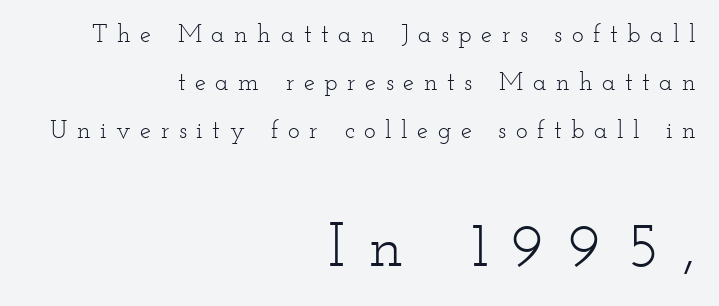
Character widths vary here, with narrow letters taking less room than wide ones. Students, note that the glyphs here are deliberately spaced far apart. It's the straight-up-and-down kind of type. Has an underline been added? It has not.
